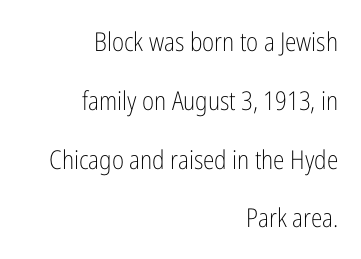
The image shows 26 px text type, upright; set right-aligned, loose line spacing (2.26x), normal letter spacing, not underlined.
